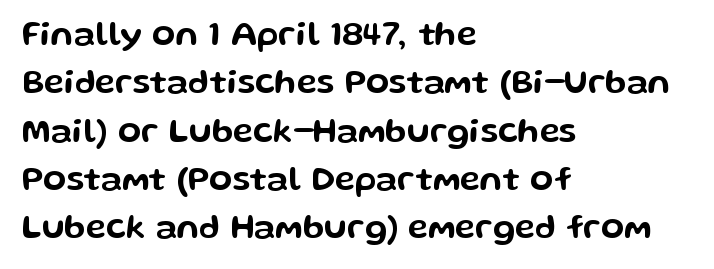
Q: Is the text italic (slanted)? A: No, it is upright.
Q: Is the typeface a serif or a sans-serif typeface? A: Sans-serif.
Q: Is the text underlined? A: No.
Q: How is the paragraph aligned? A: Left-aligned.
Q: Is the spacing between letters normal or unusually wide? A: Normal.
Q: Is the spacing between lines tight, normal or loose? A: Normal.
Q: Width (condensed, normal, or wide)? A: Wide.
Q: Stroke contrast? A: Low.
Q: x-height? A: Medium.
Q: Monospaced? A: No.
